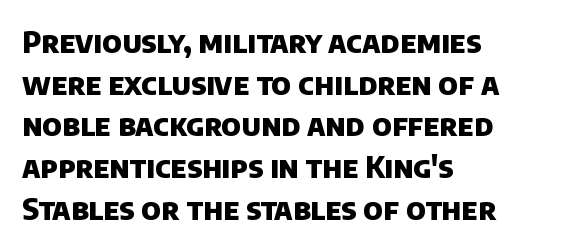
The image shows 30 px heavy sans-serif type; set left-aligned, normal line spacing (1.39x), normal letter spacing, not underlined; low stroke contrast and a large x-height.
